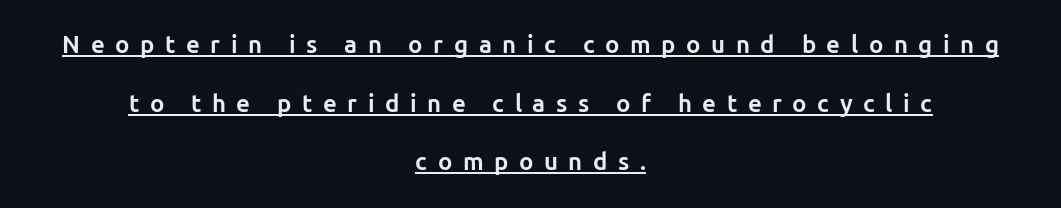
{"italic": "no", "bold": "yes", "underline": "yes", "align": "center", "line_spacing": "loose", "line_spacing_ratio": 2.44, "letter_spacing": "wide", "letter_spacing_em": 0.44, "glyph_px": 24}
